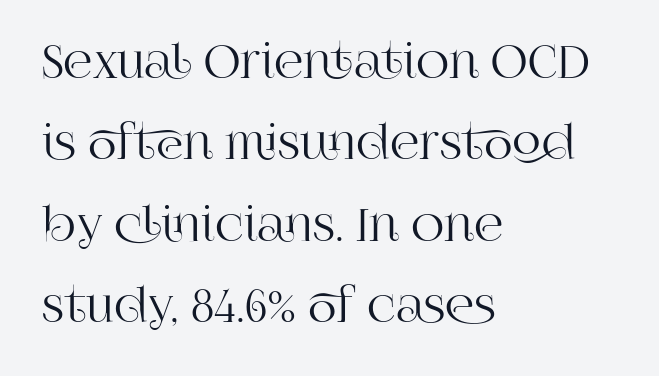
Q: Is the text italic (slanted)? A: No, it is upright.
Q: Is the typeface a serif or a sans-serif typeface? A: Serif.
Q: Is the text underlined? A: No.
Q: How is the paragraph aligned? A: Left-aligned.
Q: Is the spacing between letters normal or unusually wide? A: Normal.
Q: Width (condensed, normal, or wide)? A: Normal.
Q: Stroke contrast? A: High.
Q: x-height? A: Large.
Q: Monospaced? A: No.
